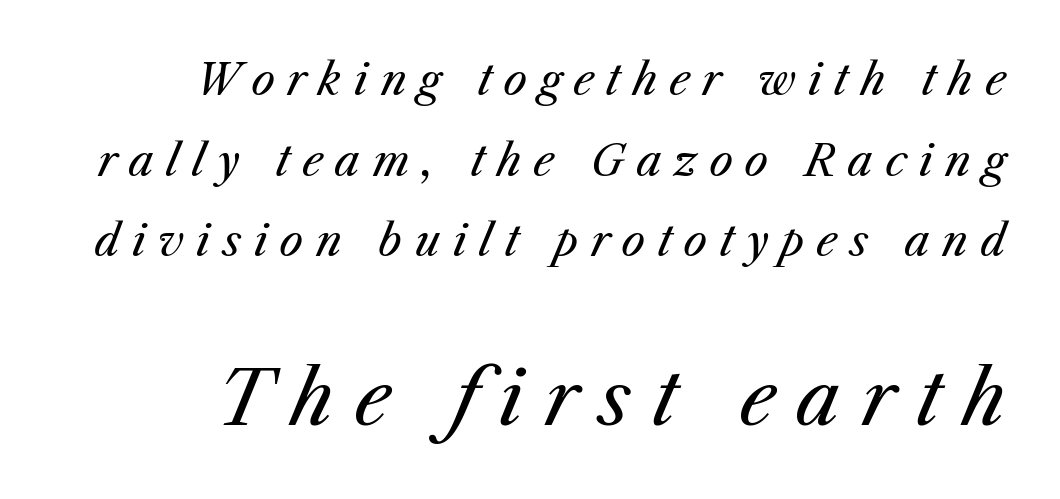
The image shows 73 px regular-weight type, italic (leaning right); set loose line spacing (1.92x), unusually wide letter spacing (+0.29 em), not underlined; the second (bottom) block is 1.74x larger; medium stroke contrast and a medium x-height.
